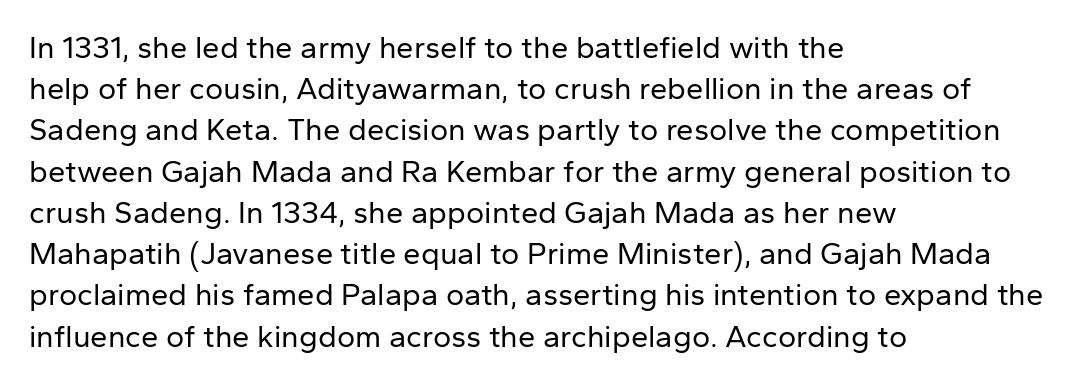
{"serif": "no", "italic": "no", "bold": "no", "weight": "regular", "width": "normal", "stroke_contrast": "low", "x_height": "medium", "monospaced": "no", "underline": "no", "align": "left", "line_spacing": "normal", "line_spacing_ratio": 1.33, "letter_spacing": "normal", "letter_spacing_em": 0.0, "glyph_px": 31}
